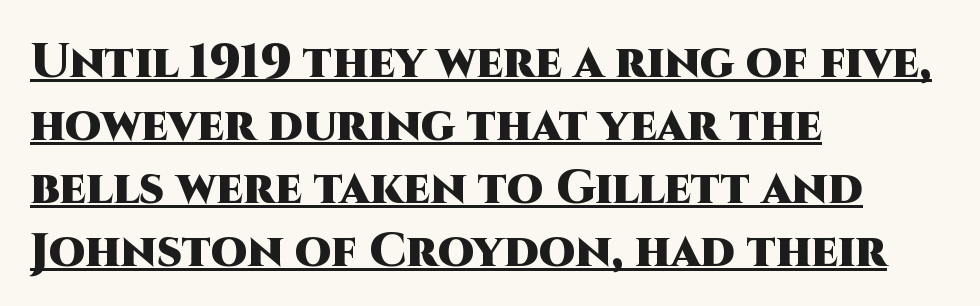
{"serif": "no", "italic": "no", "bold": "yes", "weight": "heavy", "width": "normal", "stroke_contrast": "high", "x_height": "large", "monospaced": "no", "underline": "yes", "align": "left", "line_spacing": "normal", "line_spacing_ratio": 1.34, "letter_spacing": "normal", "letter_spacing_em": 0.0, "glyph_px": 47}
